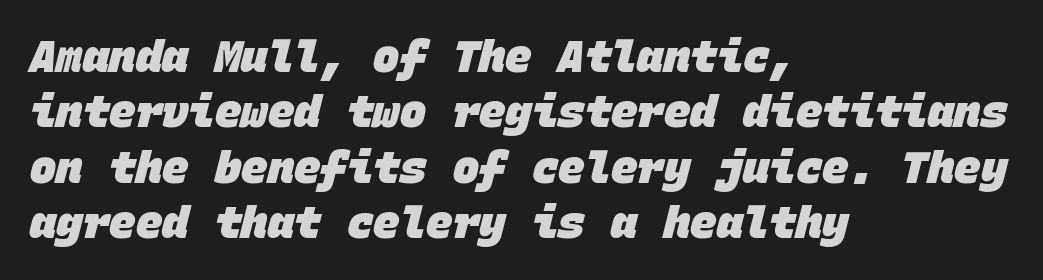
Q: Is the text bold? A: Yes.
Q: Is the typeface a serif or a sans-serif typeface? A: Sans-serif.
Q: Is the text underlined? A: No.
Q: How is the paragraph aligned? A: Left-aligned.
Q: Is the spacing between letters normal or unusually wide? A: Normal.
Q: Is the spacing between lines tight, normal or loose? A: Normal.
Q: Width (condensed, normal, or wide)? A: Normal.
Q: Stroke contrast? A: Low.
Q: x-height? A: Large.
Q: Monospaced? A: Yes.
